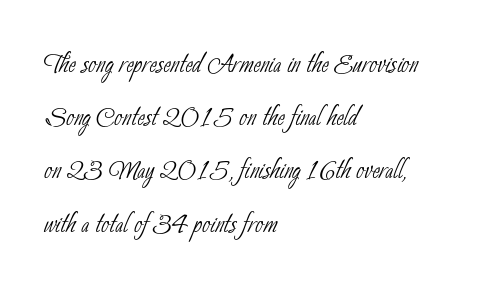
The image shows 35 px thin, condensed sans-serif type; set left-aligned, normal line spacing (1.52x), normal letter spacing, not underlined; low stroke contrast and a small x-height.
